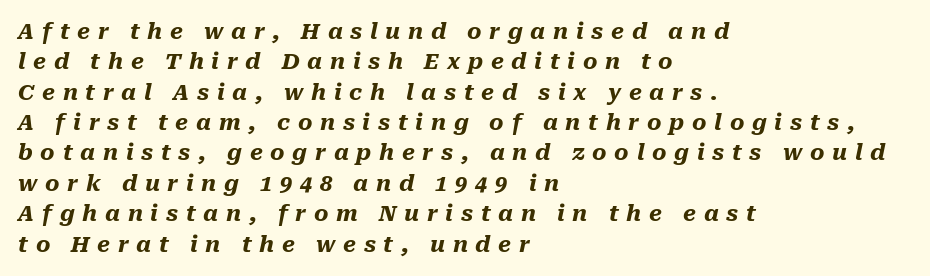
Does the copy run flush right? No — it runs flush left. Typographic density is high because the face is bold. Is the type slanted? Yes — the strokes lean at a clear angle. Check under the words: just untouched page. Interline gaps are of average width in this sample.
